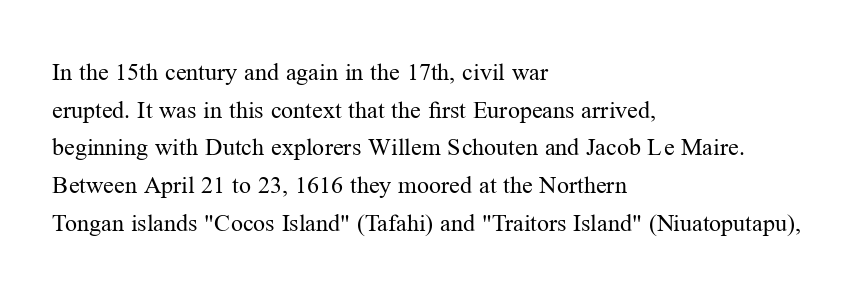
The image shows 24 px text type, upright; set left-aligned, normal line spacing (1.57x), normal letter spacing, not underlined.
